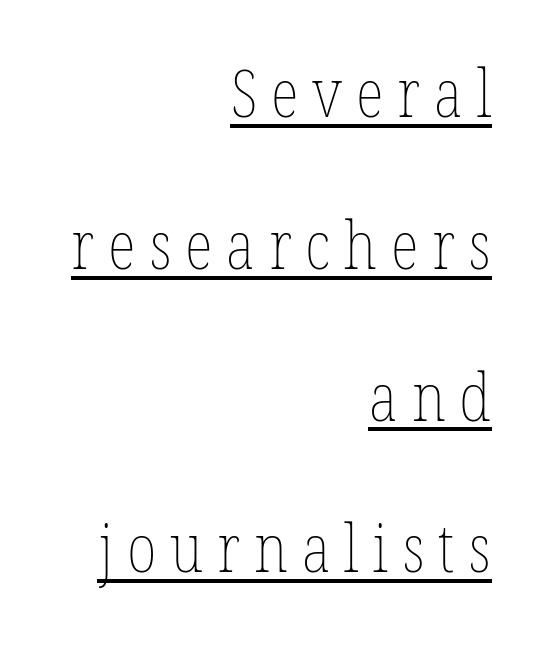
The image shows 66 px thin, condensed type, upright; set right-aligned, loose line spacing (2.3x), unusually wide letter spacing (+0.21 em), underlined; low stroke contrast and a medium x-height.
